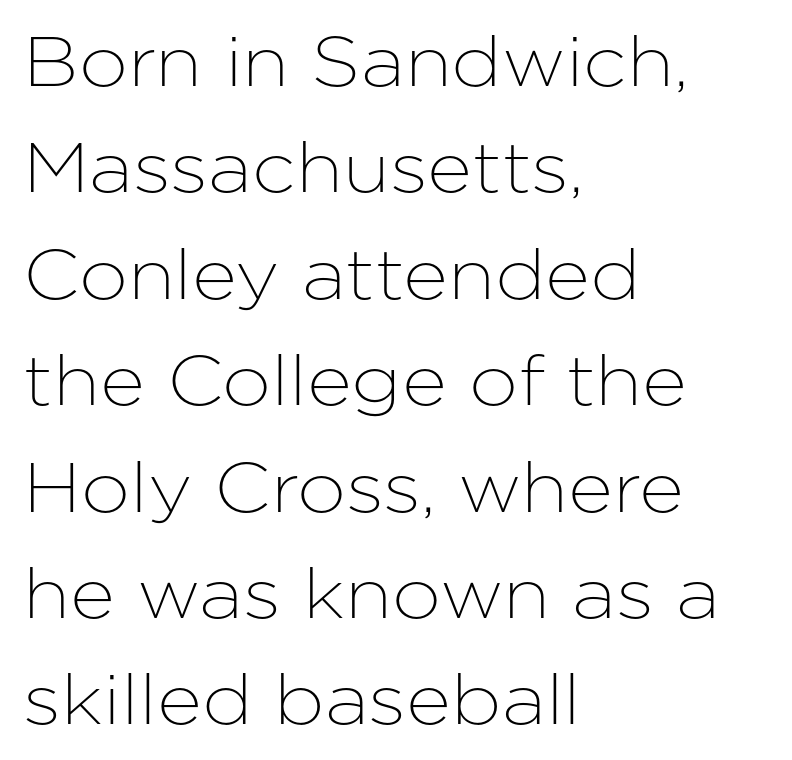
Descenders are the only things crossing below the line. You could call the tracking neutral — neither tight nor loose. If you drew a line through each stem, it would be perfectly vertical. Compared with a centered layout, this one pins lines to the left instead.
